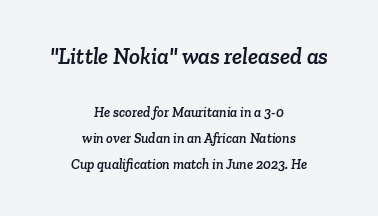
The image shows 23 px text type; set centered, line spacing 1.86x, normal letter spacing, not underlined; the first (top) block is 1.64x larger.
